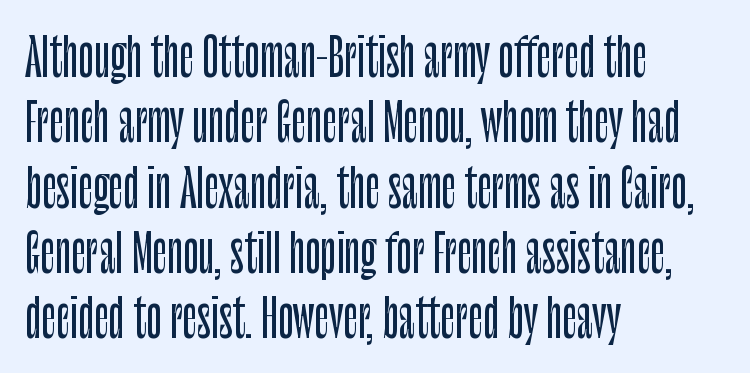
The image shows 51 px condensed sans-serif type, upright; set left-aligned, normal line spacing (1.28x), normal letter spacing, not underlined; low stroke contrast and a large x-height.
